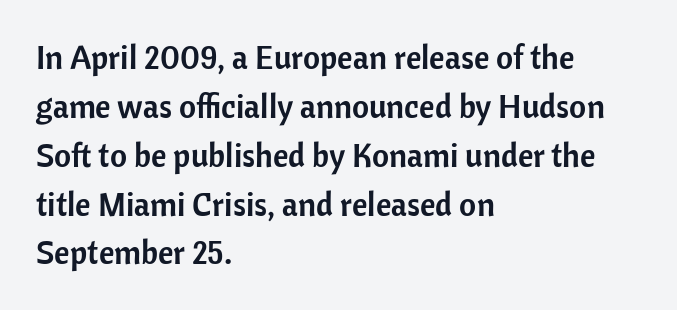
The face used here is rendered with its standard letterfit. The paragraph shown leans on its left margin. Is there any slant? The stems are plumb. Examine the stroke ends and you'll find no serifs. Here the designer chose a conventional face with non-uniform glyph widths. Leading: standard.
